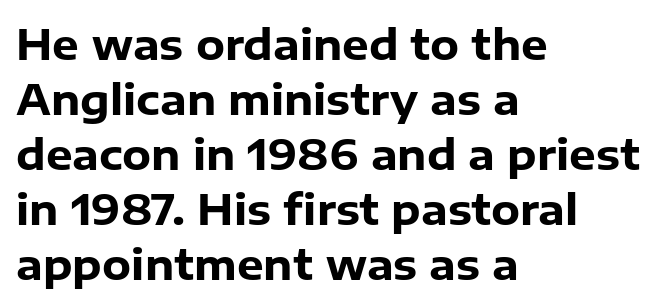
The image shows 42 px heavy sans-serif type, upright; set left-aligned, normal line spacing (1.31x), normal letter spacing, not underlined; low stroke contrast and a medium x-height.
